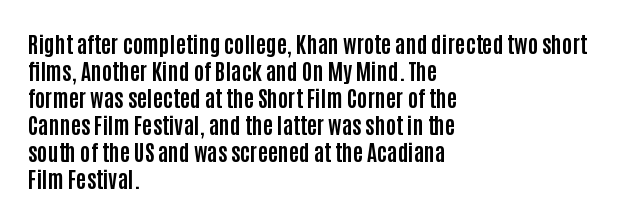
The setting favours the left margin, as ordinary paragraphs usually do. The strip under each line holds only bare page. Every letter is thick-stroked: bold, no question. In terms of posture, this sample is upright. Is the letter spacing exaggerated? No — it looks like the ordinary default.
